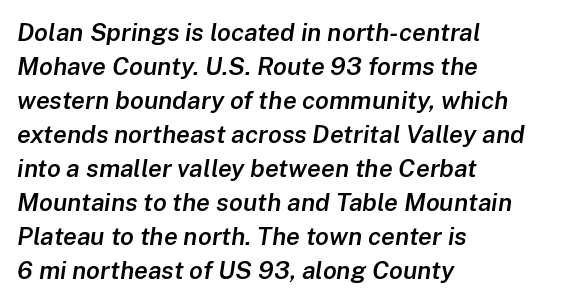
The image shows 25 px text type, italic (leaning right); set left-aligned, normal line spacing (1.36x), normal letter spacing, not underlined.
